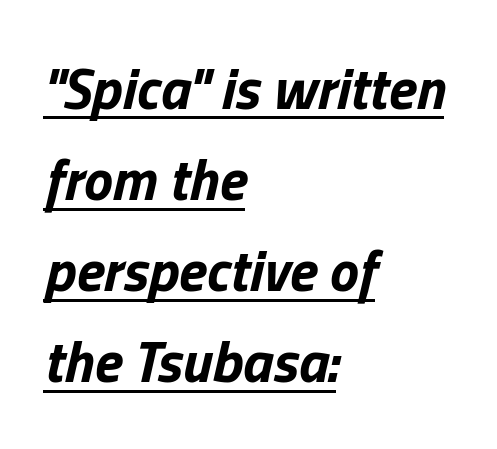
These lines stack with their left ends in a neat column. Note the varied advance widths — an 'i' is clearly narrower than an 'm'. Rendered with sloped, italic letterforms. Chunky letters — that's bold for sure. Caption: standard tracking, unaltered. Quick note: underline on.
